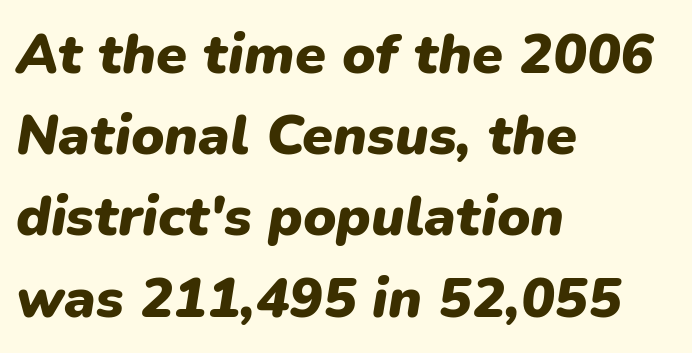
The rendering keeps characters at their native spacing. The zone under the glyphs is completely vacant. Tall strokes in this sample are angled rather than plumb. Line beginnings align vertically; line endings do not.
